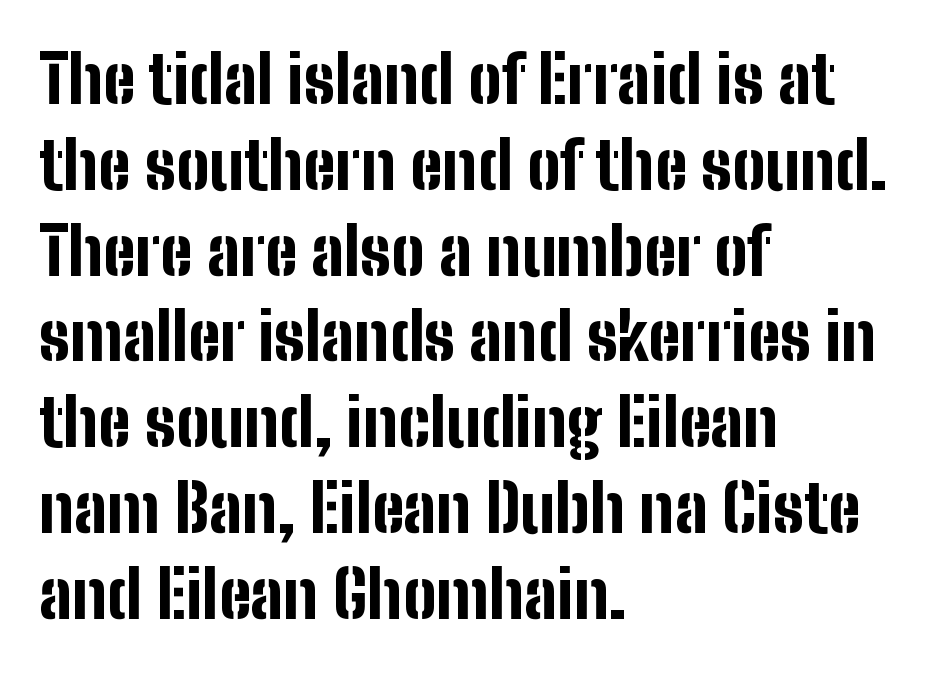
{"serif": "no", "italic": "no", "bold": "yes", "weight": "bold", "width": "condensed", "stroke_contrast": "low", "x_height": "medium", "monospaced": "no", "underline": "no", "align": "left", "line_spacing": "normal", "line_spacing_ratio": 1.3, "letter_spacing": "normal", "letter_spacing_em": 0.0, "glyph_px": 66}
